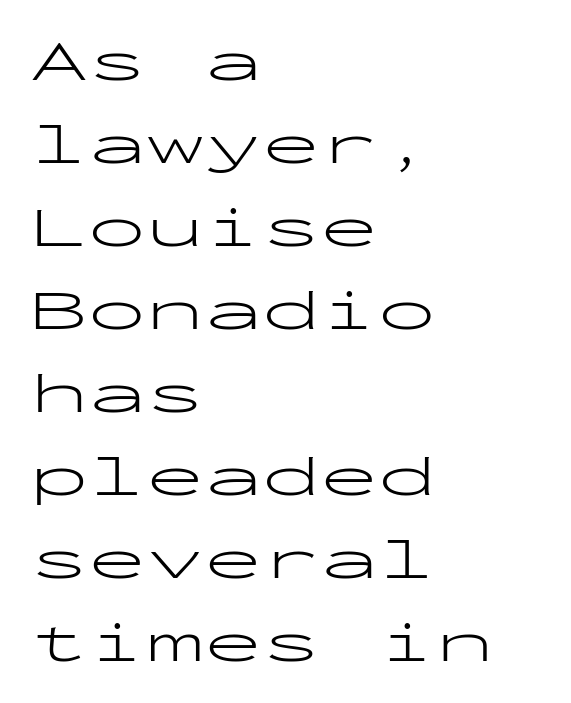
The image shows 58 px light, wide sans-serif type, upright, monospaced; set left-aligned, normal line spacing (1.43x), normal letter spacing, not underlined; low stroke contrast and a medium x-height.
